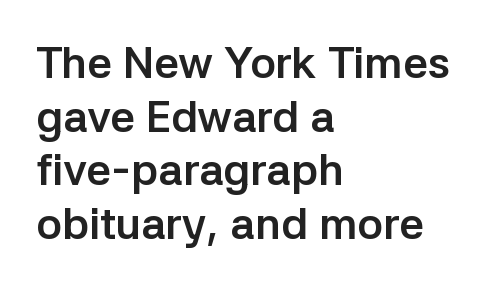
{"serif": "no", "italic": "no", "bold": "yes", "weight": "semibold", "width": "normal", "stroke_contrast": "low", "x_height": "medium", "monospaced": "no", "underline": "no", "align": "left", "line_spacing_ratio": 1.22, "letter_spacing": "normal", "letter_spacing_em": 0.0, "glyph_px": 44}
